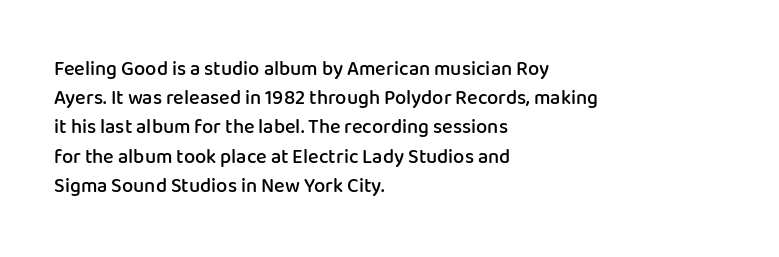
Q: Is the text bold? A: Semi-bold.
Q: Is the text italic (slanted)? A: No, it is upright.
Q: Is the text underlined? A: No.
Q: How is the paragraph aligned? A: Left-aligned.
Q: Is the spacing between letters normal or unusually wide? A: Normal.
Q: Is the spacing between lines tight, normal or loose? A: Normal.
